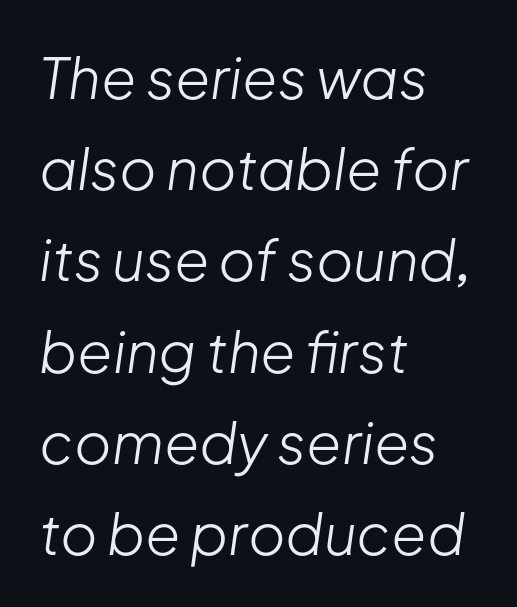
The image shows 57 px light type, italic (leaning right); set left-aligned, normal line spacing (1.6x), normal letter spacing, not underlined; low stroke contrast and a medium x-height.
